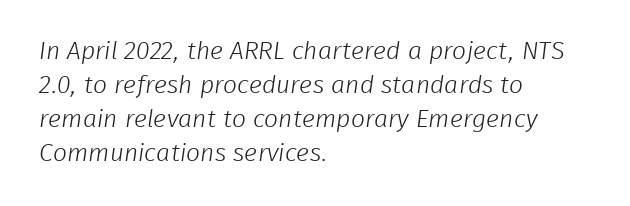
Stem width sits at or under what a default text font uses. In terms of leading, this rendering sits right in the middle. Descenders hang freely into open space. Does the copy run flush right? No — it runs flush left. Default kerning and tracking; the words read as compact shapes.
